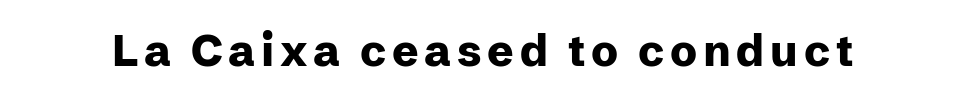
{"serif": "no", "italic": "no", "bold": "yes", "weight": "heavy", "width": "normal", "stroke_contrast": "low", "x_height": "medium", "monospaced": "no", "underline": "no", "glyph_px": 44}
